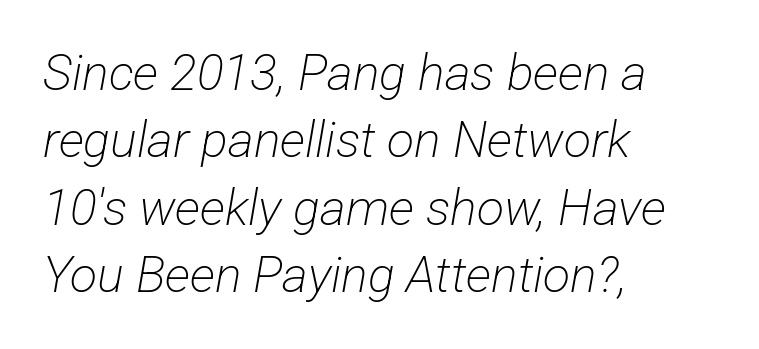
The image shows 50 px light, condensed sans-serif type; set left-aligned, normal line spacing (1.35x), normal letter spacing, not underlined; low stroke contrast and a medium x-height.
